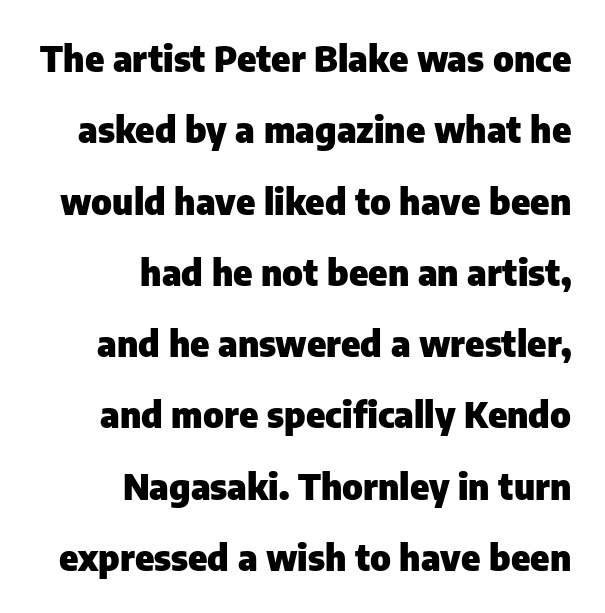
{"serif": "no", "italic": "no", "bold": "yes", "weight": "heavy", "width": "normal", "stroke_contrast": "low", "x_height": "medium", "monospaced": "no", "underline": "no", "align": "right", "line_spacing": "loose", "line_spacing_ratio": 1.98, "letter_spacing": "normal", "letter_spacing_em": 0.0, "glyph_px": 36}
